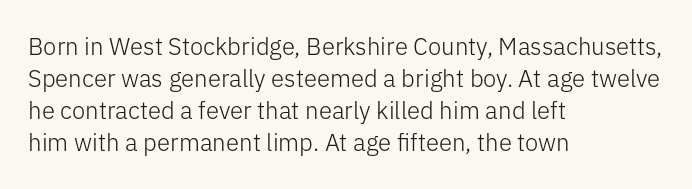
Q: Is the text bold? A: No.
Q: Is the text italic (slanted)? A: No, it is upright.
Q: Is the text underlined? A: No.
Q: How is the paragraph aligned? A: Left-aligned.
Q: Is the spacing between letters normal or unusually wide? A: Normal.
Q: Is the spacing between lines tight, normal or loose? A: Normal.
